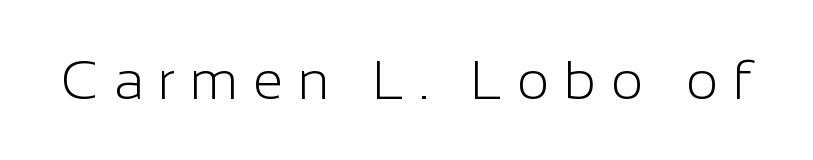
No italicization has been applied; the sample stays upright. Weight class: somewhere from thin through regular. A sans-serif font was chosen for this passage. Compared with typical body copy, the letter spacing here is much looser.
